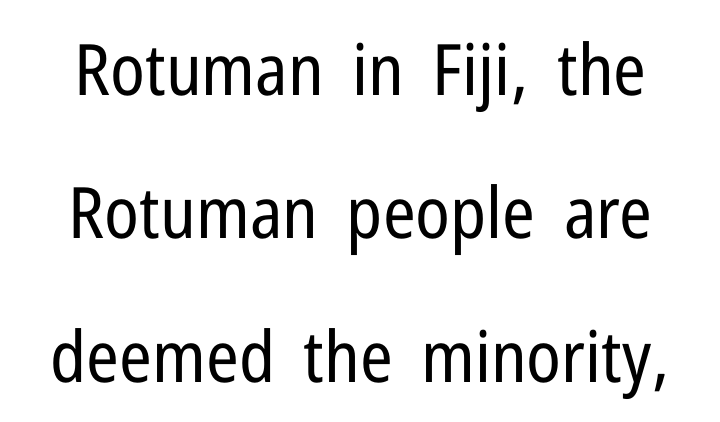
Q: Is the text bold? A: No.
Q: Is the text italic (slanted)? A: No, it is upright.
Q: Is the typeface a serif or a sans-serif typeface? A: Sans-serif.
Q: Is the text underlined? A: No.
Q: Is the spacing between letters normal or unusually wide? A: Normal.
Q: Is the spacing between lines tight, normal or loose? A: Loose.
Q: Width (condensed, normal, or wide)? A: Condensed.
Q: Stroke contrast? A: Low.
Q: x-height? A: Medium.
Q: Monospaced? A: No.
